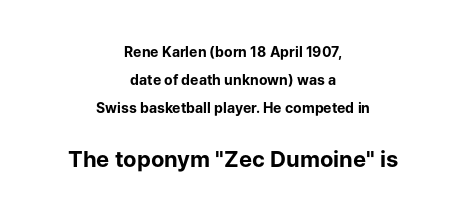
{"italic": "no", "bold": "yes", "underline": "no", "align": "center", "line_spacing": "loose", "line_spacing_ratio": 2.0, "letter_spacing": "normal", "letter_spacing_em": 0.0, "larger_block": "second", "size_ratio": 1.57, "glyph_px": 22}
